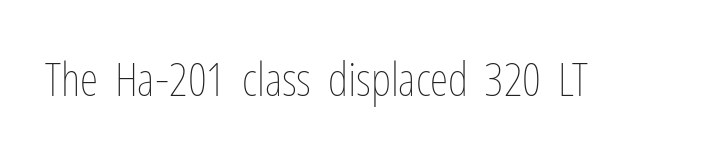
{"italic": "no", "bold": "no", "weight": "thin", "width": "condensed", "stroke_contrast": "low", "x_height": "medium", "monospaced": "no", "underline": "no", "letter_spacing": "normal", "letter_spacing_em": 0.0, "glyph_px": 47}
